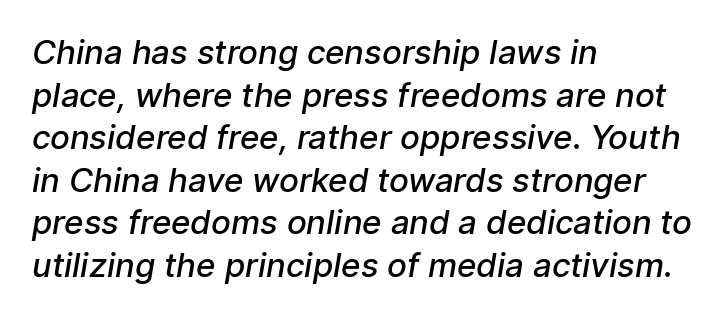
{"serif": "no", "bold": "semi", "weight": "semibold", "width": "normal", "stroke_contrast": "low", "x_height": "medium", "monospaced": "no", "underline": "no", "align": "left", "line_spacing": "normal", "line_spacing_ratio": 1.29, "letter_spacing": "normal", "letter_spacing_em": 0.0, "glyph_px": 33}
